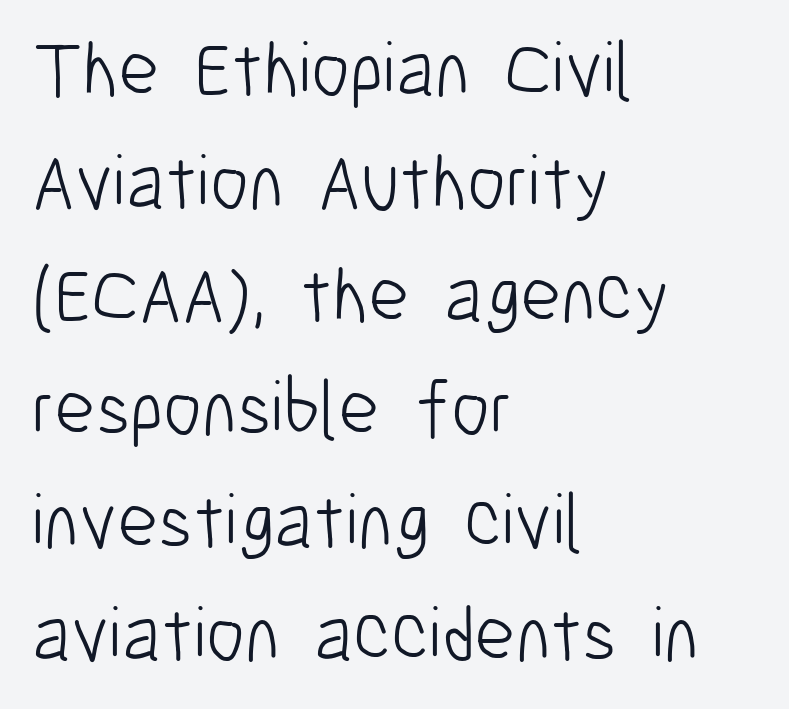
Q: Is the text bold? A: No.
Q: Is the text italic (slanted)? A: No, it is upright.
Q: Is the typeface a serif or a sans-serif typeface? A: Sans-serif.
Q: Is the text underlined? A: No.
Q: How is the paragraph aligned? A: Left-aligned.
Q: Is the spacing between letters normal or unusually wide? A: Normal.
Q: Is the spacing between lines tight, normal or loose? A: Normal.
Q: Width (condensed, normal, or wide)? A: Condensed.
Q: Stroke contrast? A: Low.
Q: x-height? A: Medium.
Q: Monospaced? A: No.
